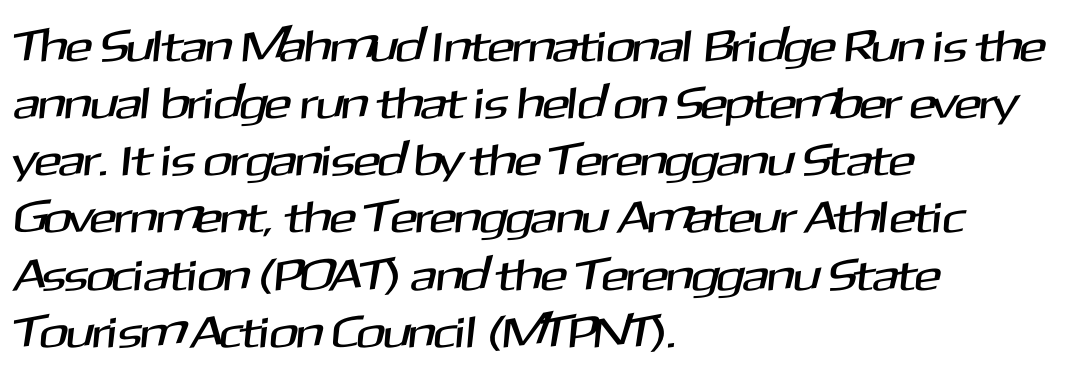
Observe the ordinary spacing: letters are neighbours, not strangers. Looks like regular typesetting: each glyph gets only the width it needs. Every row of glyphs begins at an identical x-position on the left. The designer went with a sans here, leaving each stem footless. Each row of text sits above clean, open space. Each new line begins a customary step beneath the previous one.
